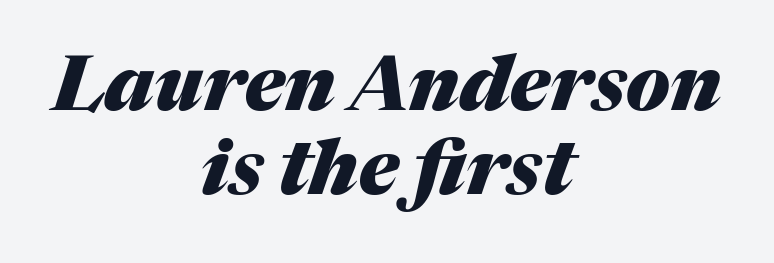
Very little white space separates one row of letters from the next. The lettering tilts uniformly, giving the passage an italic look. Compared with an ordinary text face, these strokes are far heavier — a full bold. Nobody touched the tracking dial on this one.
